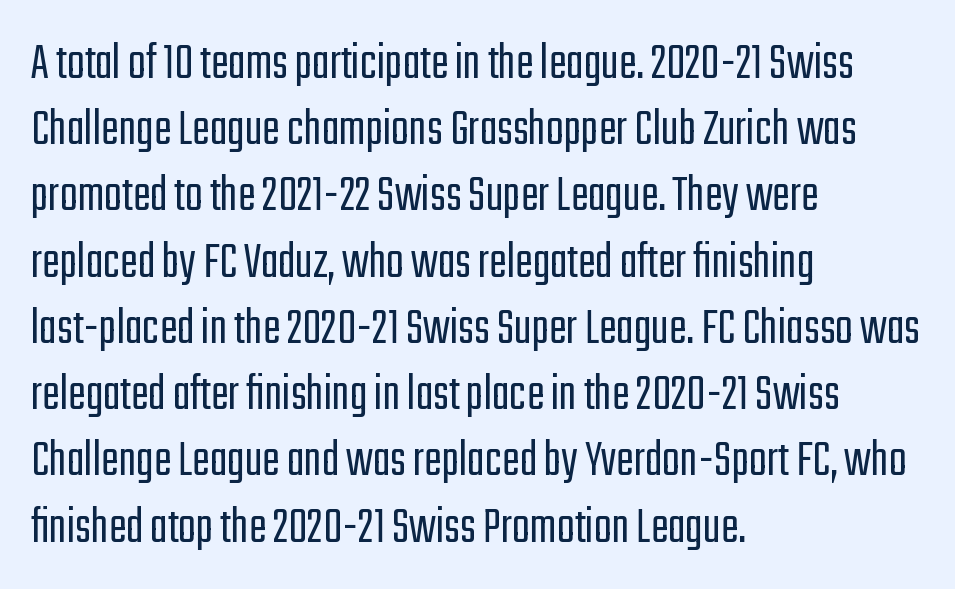
{"serif": "no", "italic": "no", "bold": "no", "weight": "light", "width": "condensed", "stroke_contrast": "low", "x_height": "medium", "monospaced": "no", "underline": "no", "align": "left", "line_spacing": "normal", "line_spacing_ratio": 1.25, "letter_spacing": "normal", "letter_spacing_em": 0.0, "glyph_px": 53}
